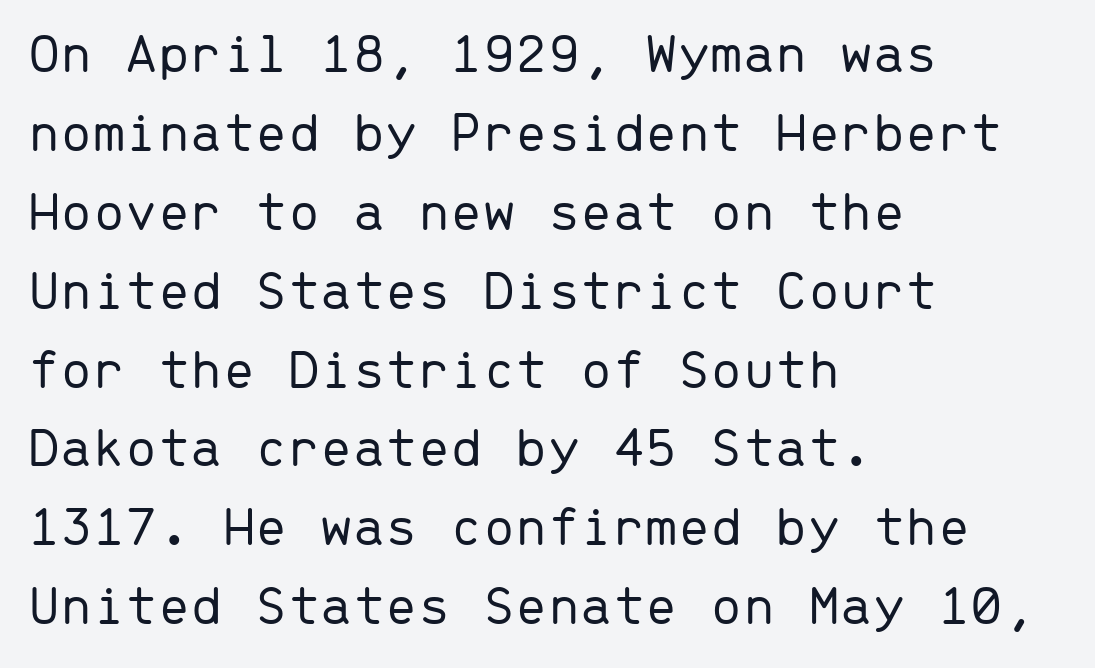
The image shows 58 px light sans-serif type, upright, monospaced; set left-aligned, normal line spacing (1.36x), normal letter spacing, not underlined; low stroke contrast and a medium x-height.
